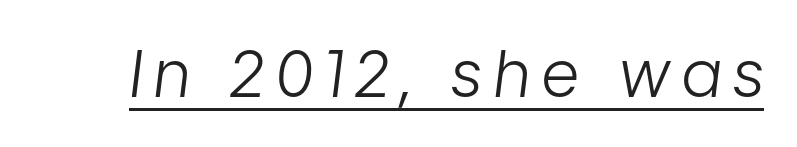
There's an unmistakable incline to the writing here. Quick note: underline on. The rendering uses natural spacing where letterforms have individual widths. Caption: face not bold, strokes unweighted.
